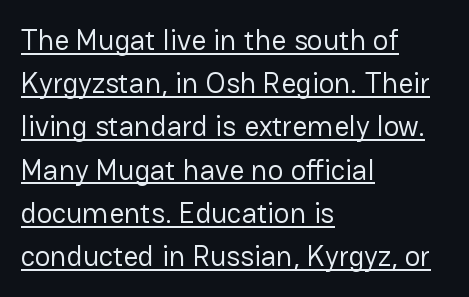
These lines are composed in type without serifs. Descenders here cross a horizontal rule under the line. No letter is thick-stroked: the sample isn't bold. Note the varied advance widths — an 'i' is clearly narrower than an 'm'. These lines stack with their left ends in a neat column.
